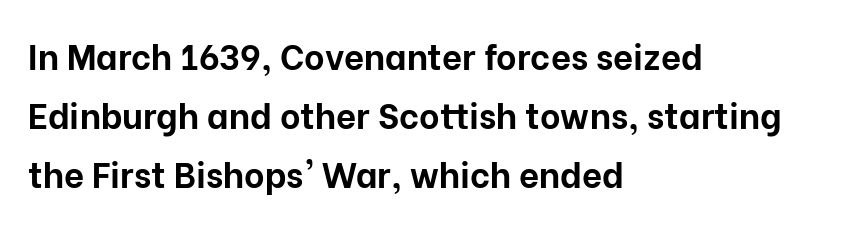
Q: Is the text bold? A: Yes.
Q: Is the text italic (slanted)? A: No, it is upright.
Q: Is the typeface a serif or a sans-serif typeface? A: Sans-serif.
Q: Is the text underlined? A: No.
Q: How is the paragraph aligned? A: Left-aligned.
Q: Is the spacing between letters normal or unusually wide? A: Normal.
Q: Is the spacing between lines tight, normal or loose? A: Normal.
Q: Width (condensed, normal, or wide)? A: Normal.
Q: Stroke contrast? A: Low.
Q: x-height? A: Medium.
Q: Monospaced? A: No.
